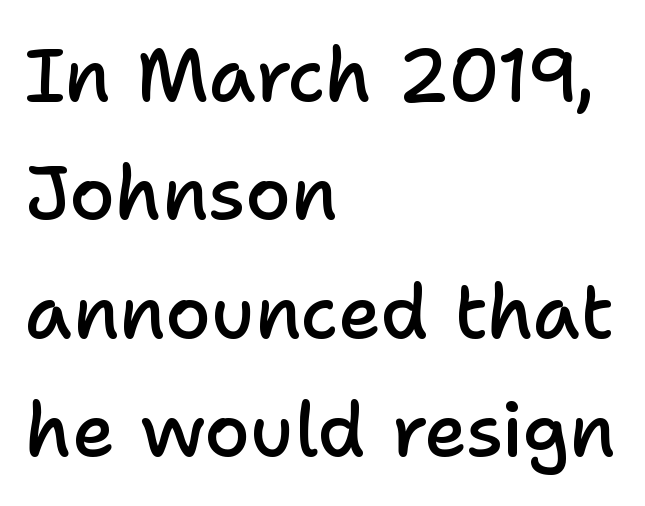
Italic: no, the glyphs are upright roman. Honestly, the letter spacing is just normal — you wouldn't notice it. The typesetter chose a ragged-right arrangement here. Descenders hang freely into open space. The characters display no serif detailing; their extremities are plain.
